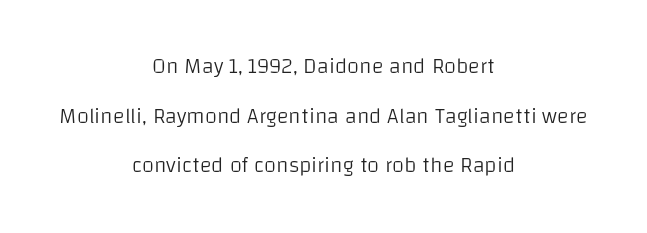
Q: Is the text bold? A: No.
Q: Is the text italic (slanted)? A: No, it is upright.
Q: Is the text underlined? A: No.
Q: How is the paragraph aligned? A: Centered.
Q: Is the spacing between letters normal or unusually wide? A: Normal.
Q: Is the spacing between lines tight, normal or loose? A: Loose.
